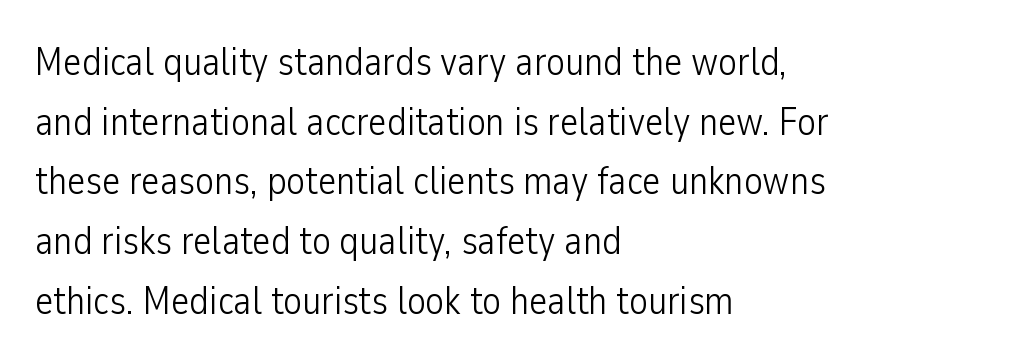
The image shows 39 px light, condensed sans-serif type, upright; set left-aligned, normal line spacing (1.53x), normal letter spacing, not underlined; low stroke contrast and a medium x-height.
